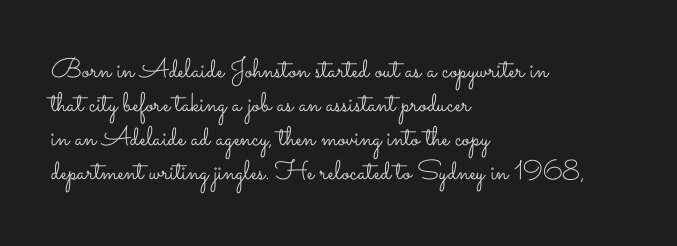
Q: Is the text bold? A: No.
Q: Is the text italic (slanted)? A: Yes.
Q: Is the text underlined? A: No.
Q: How is the paragraph aligned? A: Left-aligned.
Q: Is the spacing between letters normal or unusually wide? A: Normal.
Q: Is the spacing between lines tight, normal or loose? A: Normal.
